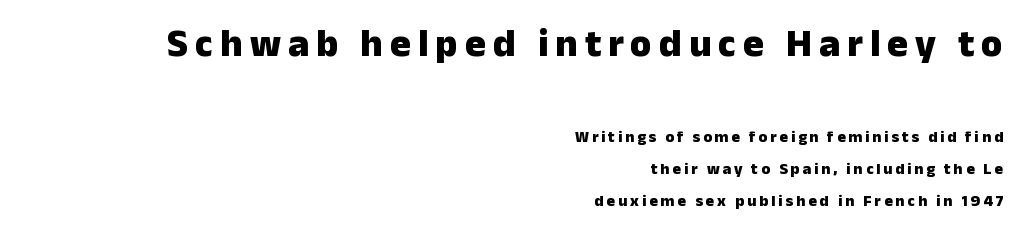
{"serif": "no", "italic": "no", "bold": "yes", "weight": "heavy", "width": "normal", "stroke_contrast": "low", "x_height": "medium", "monospaced": "no", "underline": "no", "align": "right", "line_spacing": "loose", "line_spacing_ratio": 2.0, "larger_block": "first", "size_ratio": 2.44, "glyph_px": 39}
